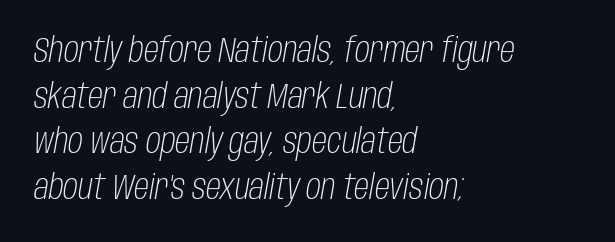
Does the copy run flush right? No — it runs flush left. Is there much room between lines? A standard amount, neither cramped nor airy. Do the characters align in a grid? No, the font is proportional. Descenders are the only things crossing below the line. Is the type slanted? Yes — the strokes lean at a clear angle.
